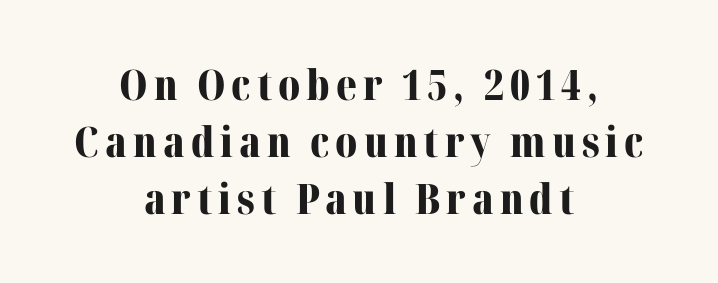
{"serif": "yes", "italic": "no", "bold": "yes", "weight": "bold", "width": "normal", "stroke_contrast": "medium", "x_height": "medium", "monospaced": "no", "underline": "no", "align": "center", "line_spacing": "normal", "line_spacing_ratio": 1.36, "glyph_px": 42}
